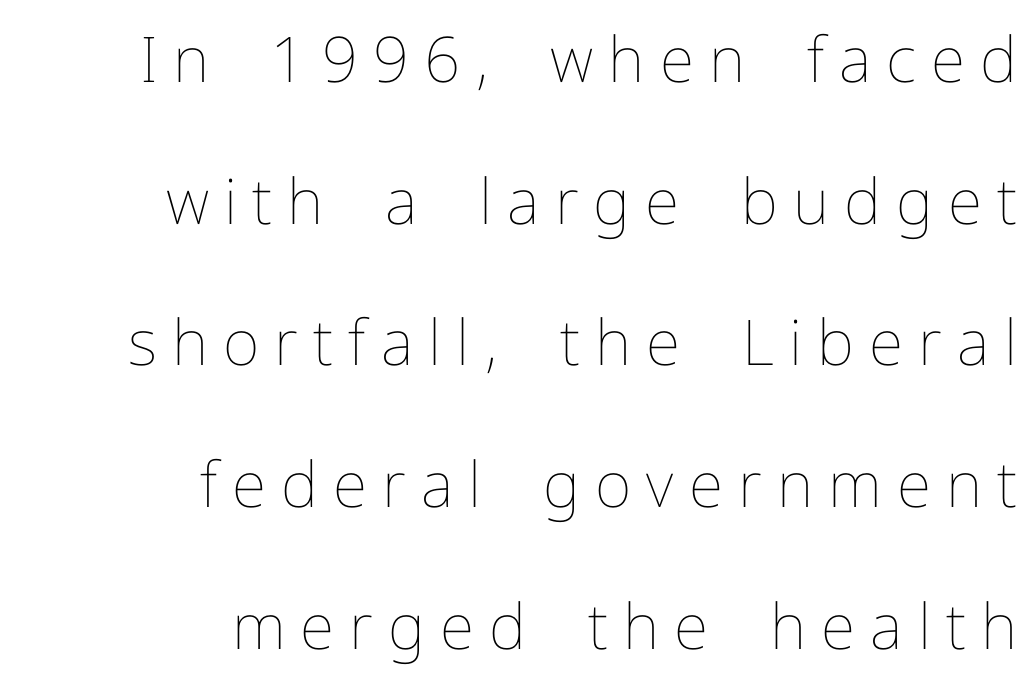
The image shows 63 px thin type, upright; set right-aligned, loose line spacing (2.25x), unusually wide letter spacing (+0.24 em), not underlined; low stroke contrast and a medium x-height.
